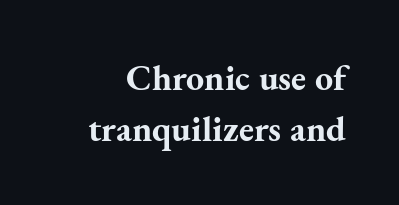
{"serif": "yes", "italic": "no", "bold": "yes", "weight": "bold", "width": "normal", "stroke_contrast": "medium", "x_height": "small", "monospaced": "no", "underline": "no", "line_spacing": "normal", "line_spacing_ratio": 1.41, "letter_spacing": "normal", "letter_spacing_em": 0.0, "glyph_px": 36}
